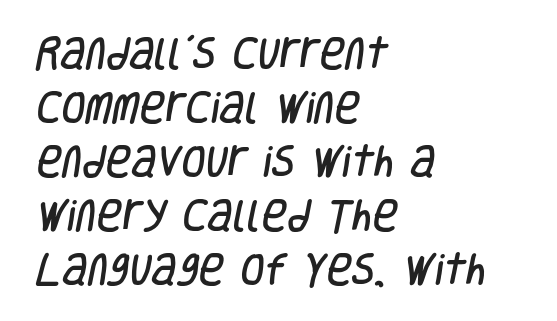
The image shows 35 px condensed sans-serif type; set left-aligned, normal line spacing (1.54x), normal letter spacing, not underlined; low stroke contrast and a large x-height.
